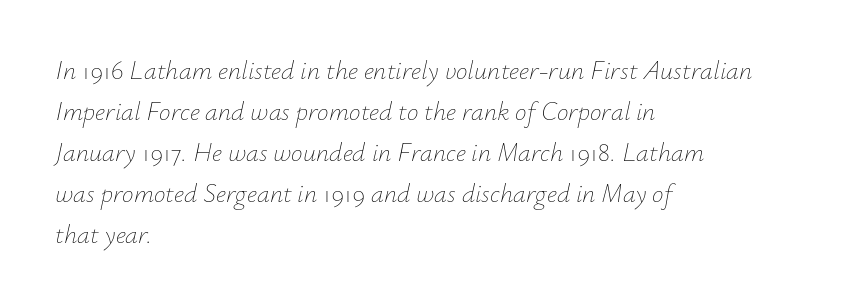
Q: Is the text bold? A: No.
Q: Is the text italic (slanted)? A: Yes, it leans right by about 12 degrees.
Q: Is the text underlined? A: No.
Q: How is the paragraph aligned? A: Left-aligned.
Q: Is the spacing between letters normal or unusually wide? A: Normal.
Q: Is the spacing between lines tight, normal or loose? A: Normal.
